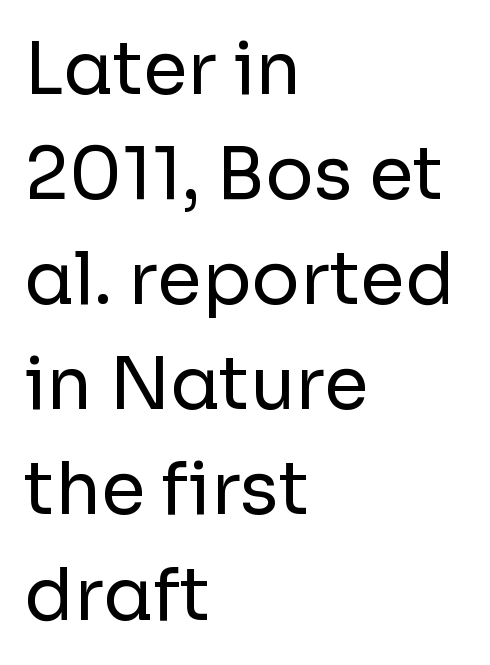
Q: Is the text bold? A: No.
Q: Is the text italic (slanted)? A: No, it is upright.
Q: Is the typeface a serif or a sans-serif typeface? A: Sans-serif.
Q: Is the text underlined? A: No.
Q: How is the paragraph aligned? A: Left-aligned.
Q: Is the spacing between letters normal or unusually wide? A: Normal.
Q: Is the spacing between lines tight, normal or loose? A: Normal.
Q: Width (condensed, normal, or wide)? A: Normal.
Q: Stroke contrast? A: Low.
Q: x-height? A: Medium.
Q: Monospaced? A: No.
